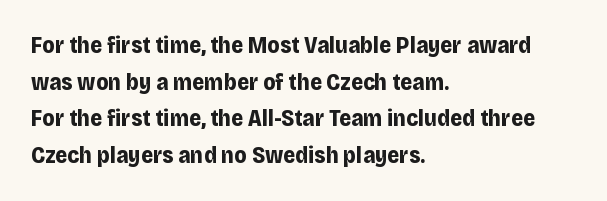
The image shows 23 px bold type, upright; set left-aligned, normal line spacing (1.59x), normal letter spacing, not underlined.
